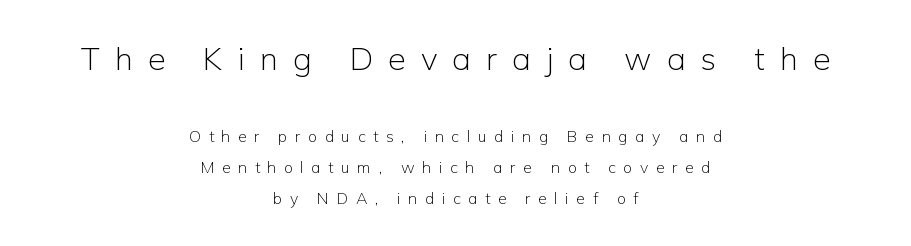
If you folded the block vertically in half, each line would mirror itself in length. Look at the bottom of the vertical strokes: they stop flat, with no serifs. Check under the words: just untouched page. Style check: upright. There is plenty of visible air inserted between adjacent glyphs. Successive baselines arrive slowly, with a big drop between each.
